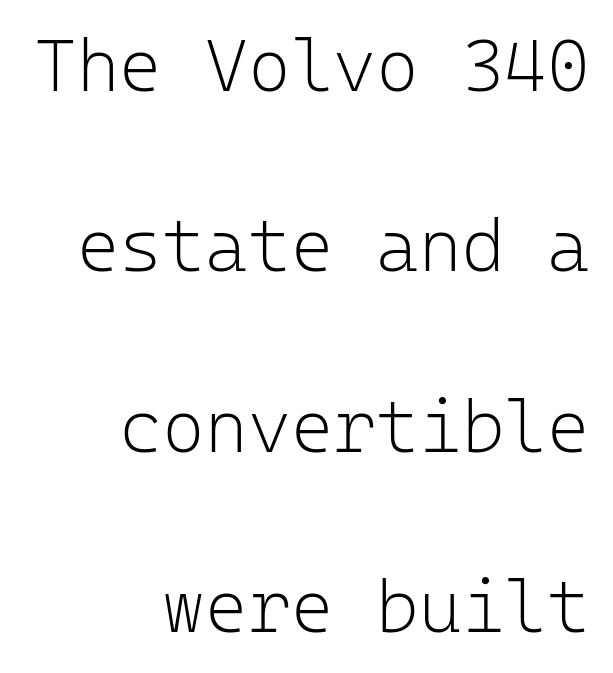
Q: Is the text bold? A: No.
Q: Is the text italic (slanted)? A: No, it is upright.
Q: Is the typeface a serif or a sans-serif typeface? A: Sans-serif.
Q: Is the text underlined? A: No.
Q: How is the paragraph aligned? A: Right-aligned.
Q: Is the spacing between letters normal or unusually wide? A: Normal.
Q: Is the spacing between lines tight, normal or loose? A: Loose.
Q: Width (condensed, normal, or wide)? A: Normal.
Q: Stroke contrast? A: Low.
Q: x-height? A: Medium.
Q: Monospaced? A: Yes.
